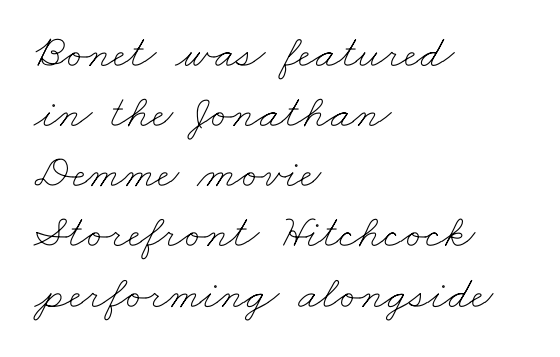
{"bold": "no", "weight": "thin", "width": "wide", "stroke_contrast": "low", "x_height": "small", "monospaced": "no", "underline": "no", "align": "left", "line_spacing": "normal", "line_spacing_ratio": 1.28, "letter_spacing": "normal", "letter_spacing_em": 0.0, "glyph_px": 47}
